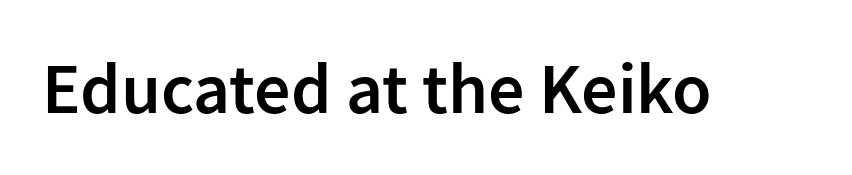
Q: Is the text bold? A: Semi-bold.
Q: Is the text italic (slanted)? A: No, it is upright.
Q: Is the typeface a serif or a sans-serif typeface? A: Sans-serif.
Q: Is the text underlined? A: No.
Q: Is the spacing between letters normal or unusually wide? A: Normal.
Q: Width (condensed, normal, or wide)? A: Normal.
Q: Stroke contrast? A: Low.
Q: x-height? A: Medium.
Q: Monospaced? A: No.
